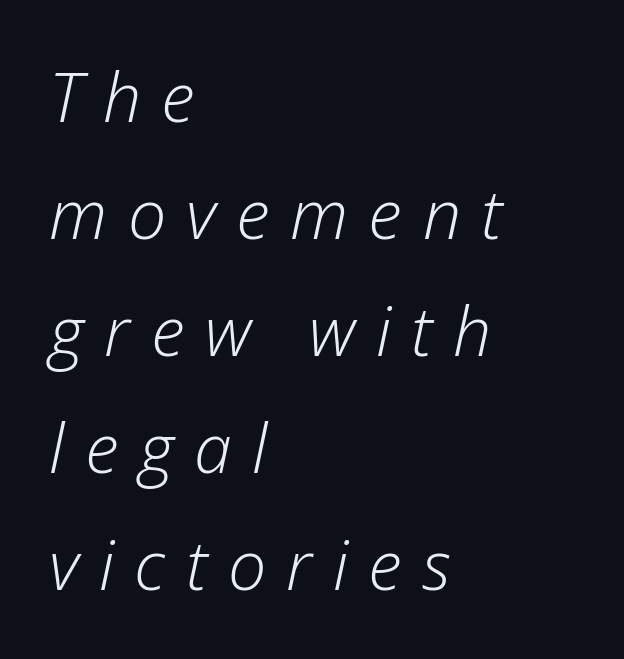
{"italic": "yes", "lean": "right", "slant_degrees": 12, "bold": "no", "weight": "light", "width": "normal", "stroke_contrast": "low", "x_height": "medium", "monospaced": "no", "underline": "no", "align": "left", "line_spacing_ratio": 1.72, "letter_spacing": "wide", "letter_spacing_em": 0.3, "glyph_px": 68}
